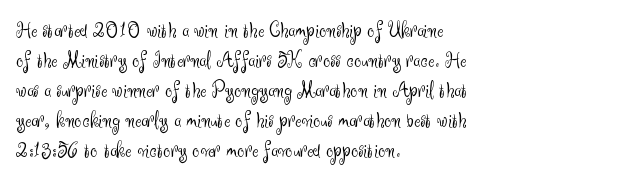
The lines are quadded left. The font sits on the lighter half of the weight spectrum, regular included. Tracking here is standard; glyphs follow each other at the usual distance. Italic? Not at all — the glyphs are vertical. Rule under the text: the space is simply empty.
